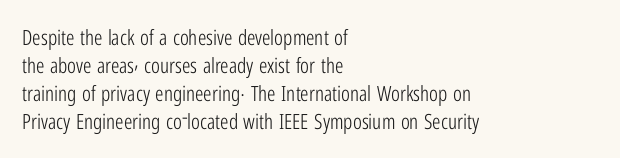
The image shows 21 px text type, upright; set left-aligned, normal line spacing (1.33x), normal letter spacing, not underlined.
